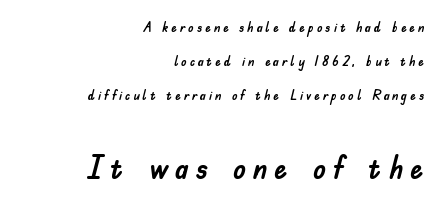
Here the designer chose a conventional face with non-uniform glyph widths. Notice how the passage keeps a crisp vertical edge on the right only. Honestly, there is no underline to notice here at all.
